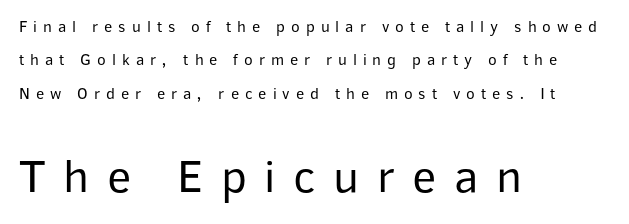
The words here are not underlined. Summary of weight: not heavy and not bold. Classification — sans serif. The tracking jumps out immediately: characters are airy and widely separated.
